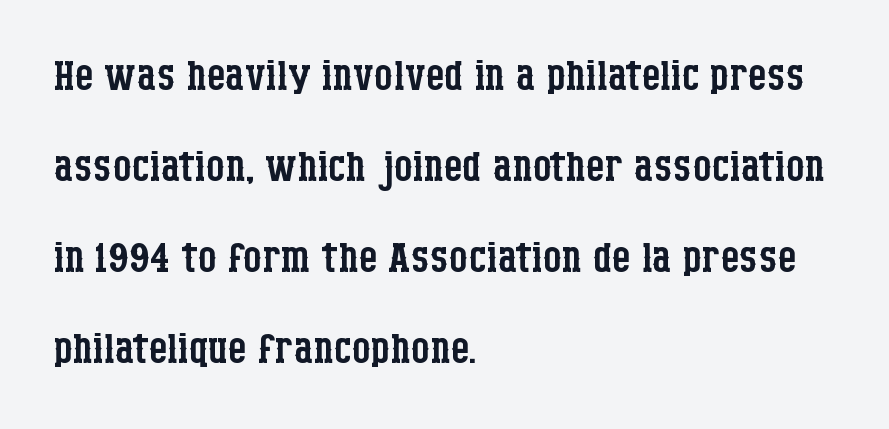
The image shows 59 px regular-weight, condensed serif type, upright; set left-aligned, normal line spacing (1.54x), normal letter spacing, not underlined; low stroke contrast and a large x-height.
